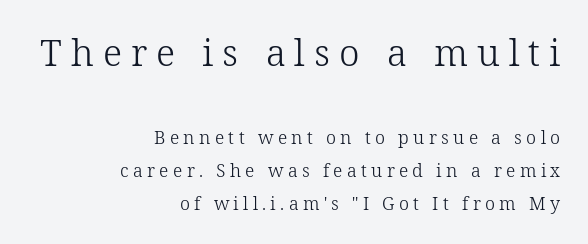
{"serif": "yes", "italic": "no", "bold": "no", "weight": "light", "width": "normal", "stroke_contrast": "low", "x_height": "medium", "monospaced": "no", "underline": "no", "align": "right", "line_spacing_ratio": 1.83, "letter_spacing": "wide", "letter_spacing_em": 0.24, "larger_block": "first", "size_ratio": 2.06, "glyph_px": 37}
